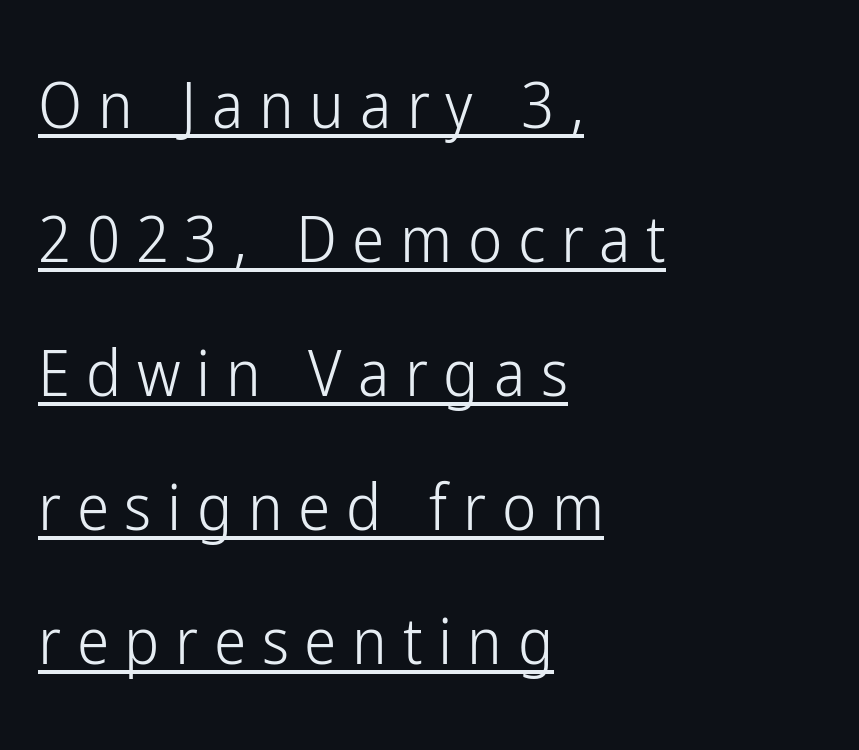
{"serif": "no", "italic": "no", "bold": "no", "weight": "light", "width": "condensed", "stroke_contrast": "low", "x_height": "medium", "monospaced": "no", "underline": "yes", "align": "left", "line_spacing": "loose", "line_spacing_ratio": 2.06, "letter_spacing": "wide", "letter_spacing_em": 0.24, "glyph_px": 65}
